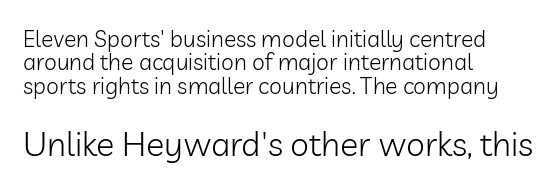
How would I describe the line gaps? Narrow and economical. The block sitting lower on the canvas is the one with enlarged characters. Think of a printed novel: that variable character pitch is what you see here. Ordinary non-slanted type is in use. Horizontal alignment here is leftward, the default for most running prose.
